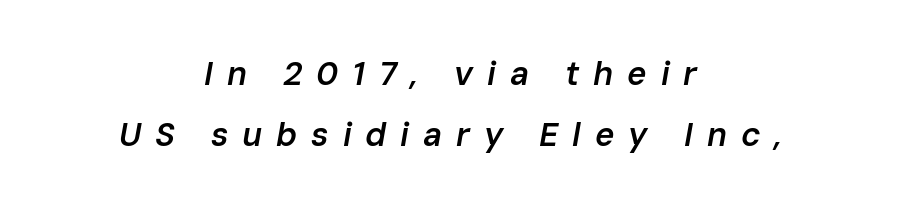
Q: Is the text bold? A: Semi-bold.
Q: Is the text italic (slanted)? A: Yes, it leans right by about 10 degrees.
Q: Is the text underlined? A: No.
Q: How is the paragraph aligned? A: Centered.
Q: Is the spacing between letters normal or unusually wide? A: Unusually wide.
Q: Width (condensed, normal, or wide)? A: Normal.
Q: Stroke contrast? A: Low.
Q: x-height? A: Medium.
Q: Monospaced? A: No.
